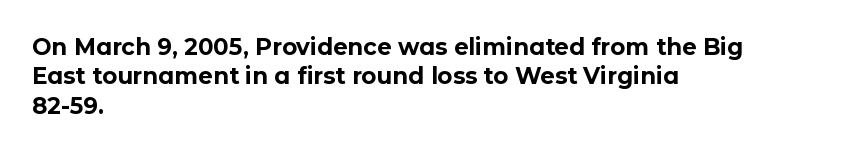
The image shows 23 px bold type, upright; set left-aligned, normal line spacing (1.28x), normal letter spacing, not underlined.
